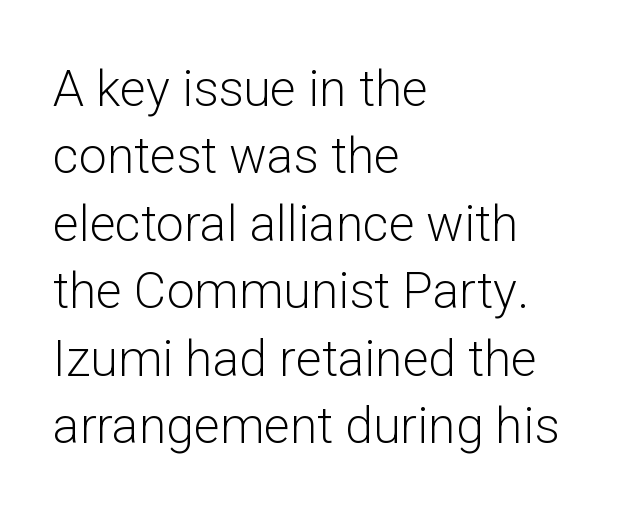
The image shows 50 px light sans-serif type, upright; set left-aligned, normal line spacing (1.35x), normal letter spacing, not underlined; low stroke contrast and a medium x-height.
